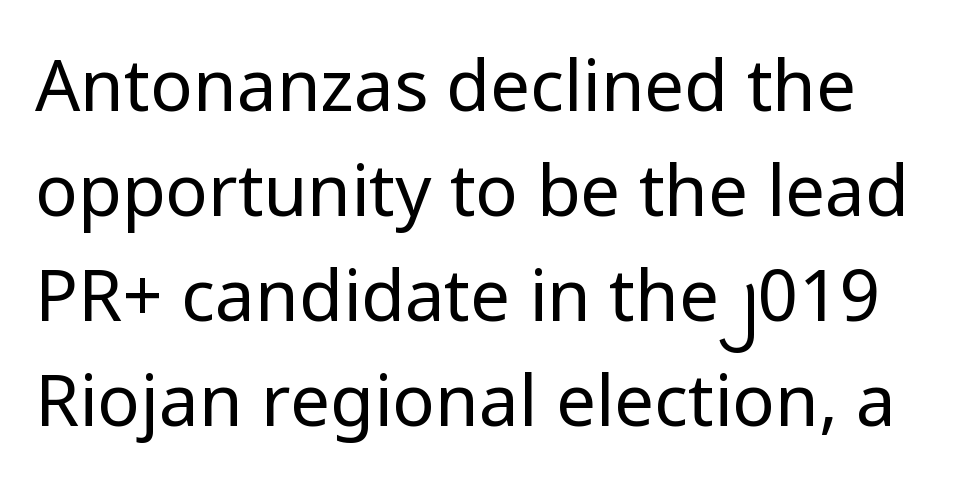
Q: Is the text bold? A: No.
Q: Is the text italic (slanted)? A: No, it is upright.
Q: Is the typeface a serif or a sans-serif typeface? A: Sans-serif.
Q: Is the text underlined? A: No.
Q: Is the spacing between letters normal or unusually wide? A: Normal.
Q: Is the spacing between lines tight, normal or loose? A: Normal.
Q: Width (condensed, normal, or wide)? A: Normal.
Q: Stroke contrast? A: Low.
Q: x-height? A: Medium.
Q: Monospaced? A: No.
